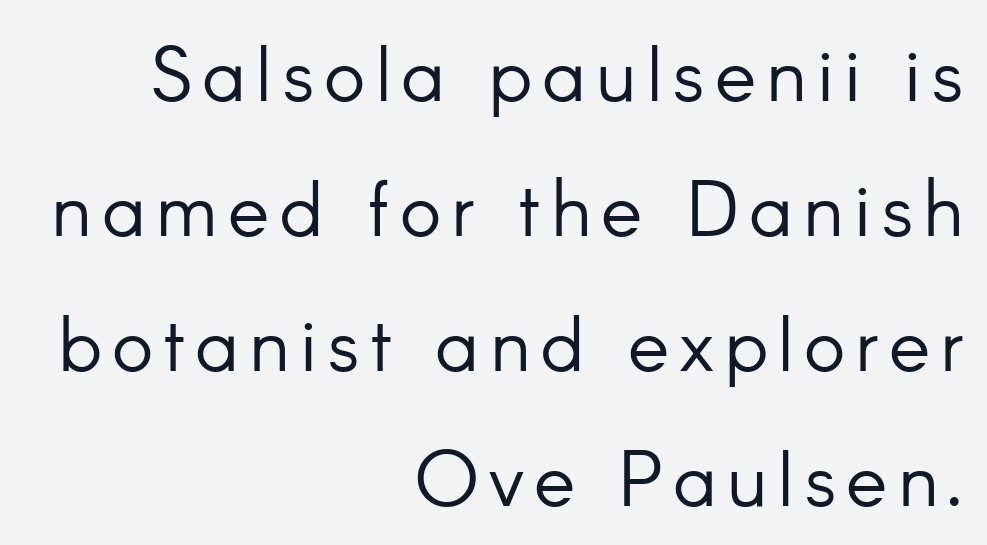
Q: Is the text bold? A: No.
Q: Is the text italic (slanted)? A: No, it is upright.
Q: Is the typeface a serif or a sans-serif typeface? A: Sans-serif.
Q: Is the text underlined? A: No.
Q: How is the paragraph aligned? A: Right-aligned.
Q: Width (condensed, normal, or wide)? A: Normal.
Q: Stroke contrast? A: Low.
Q: x-height? A: Small.
Q: Monospaced? A: No.
